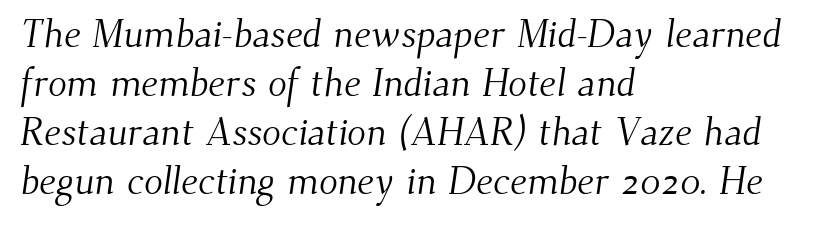
The image shows 39 px light serif type; set left-aligned, normal line spacing (1.26x), normal letter spacing, not underlined; medium stroke contrast and a small x-height.
